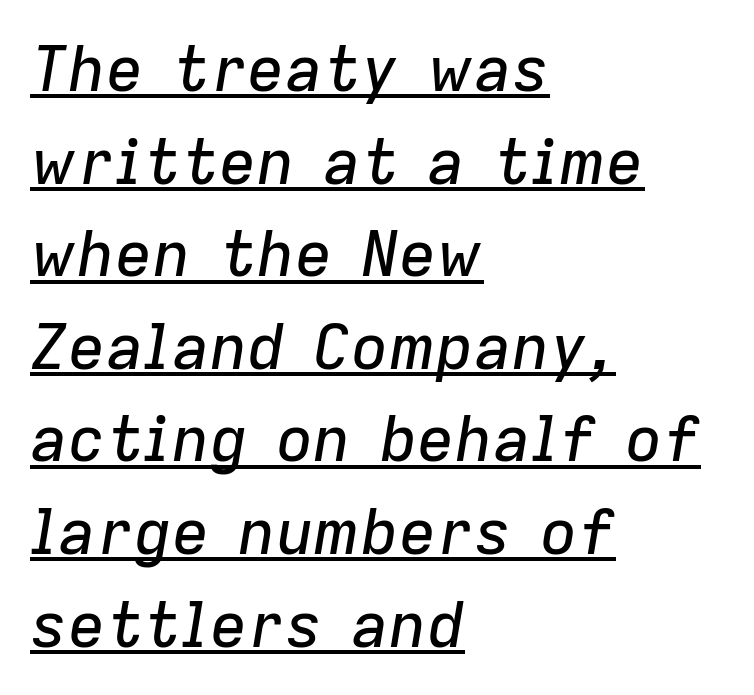
Like a heading marked for emphasis, these lines bear an underscore. A student would call this left alignment; a typographer would say flush left, rag right. Looking at the ascenders, they clearly lean. The passage shown is typed in a proportional face where columns would drift.
